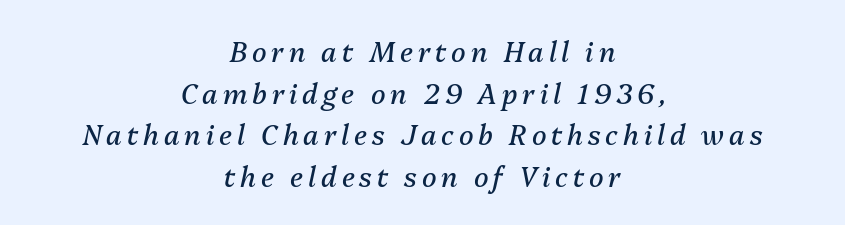
{"italic": "yes", "lean": "right", "slant_degrees": 13, "bold": "no", "underline": "no", "align": "center", "line_spacing": "normal", "line_spacing_ratio": 1.54, "glyph_px": 27}
